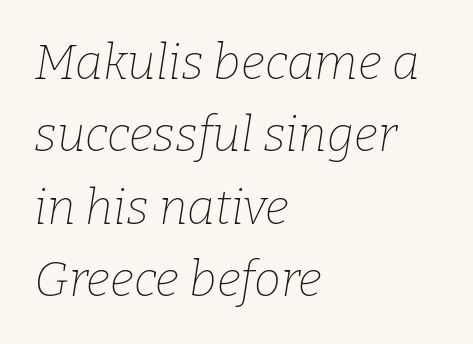
The image shows 48 px thin serif type, italic (leaning right); set left-aligned, normal line spacing (1.51x), normal letter spacing, not underlined; low stroke contrast and a medium x-height.
